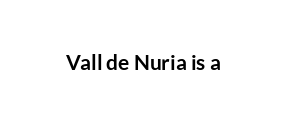
Q: Is the text bold? A: Yes.
Q: Is the text italic (slanted)? A: No, it is upright.
Q: Is the text underlined? A: No.
Q: Is the spacing between letters normal or unusually wide? A: Normal.
